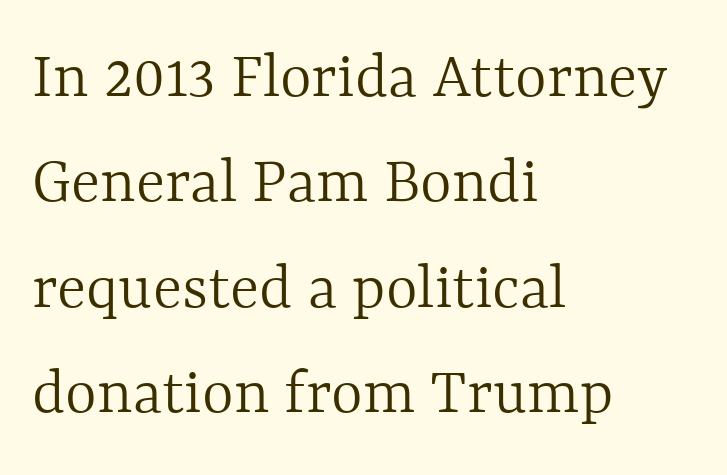
{"italic": "no", "bold": "no", "weight": "light", "width": "normal", "x_height": "medium", "monospaced": "no", "underline": "no", "align": "left", "line_spacing": "normal", "line_spacing_ratio": 1.55, "letter_spacing": "normal", "letter_spacing_em": 0.0, "glyph_px": 68}
